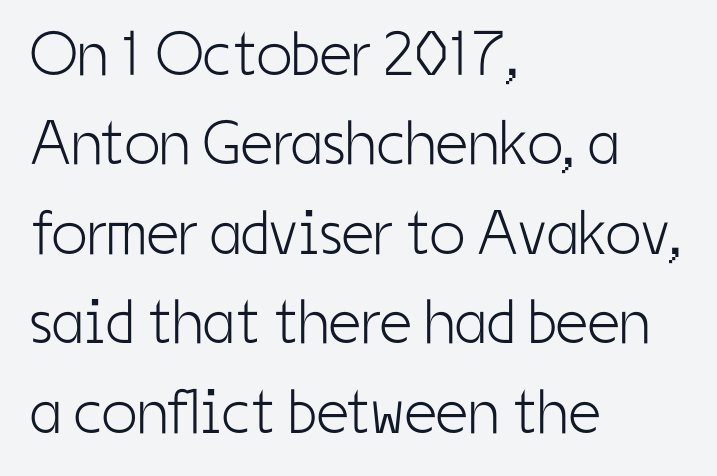
Q: Is the text bold? A: No.
Q: Is the text italic (slanted)? A: No, it is upright.
Q: Is the typeface a serif or a sans-serif typeface? A: Sans-serif.
Q: Is the text underlined? A: No.
Q: How is the paragraph aligned? A: Left-aligned.
Q: Is the spacing between letters normal or unusually wide? A: Normal.
Q: Is the spacing between lines tight, normal or loose? A: Normal.
Q: Width (condensed, normal, or wide)? A: Condensed.
Q: Stroke contrast? A: Low.
Q: x-height? A: Medium.
Q: Monospaced? A: No.
